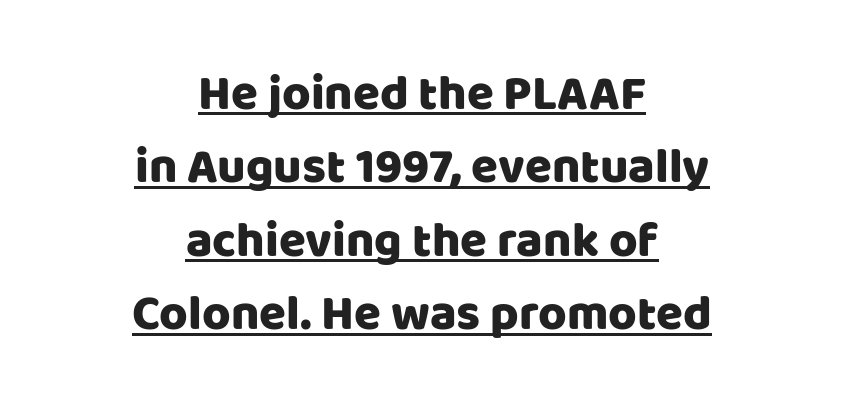
{"serif": "no", "italic": "no", "width": "normal", "stroke_contrast": "low", "x_height": "large", "monospaced": "no", "underline": "yes", "align": "center", "line_spacing": "normal", "line_spacing_ratio": 1.5, "letter_spacing": "normal", "letter_spacing_em": 0.0, "glyph_px": 49}
